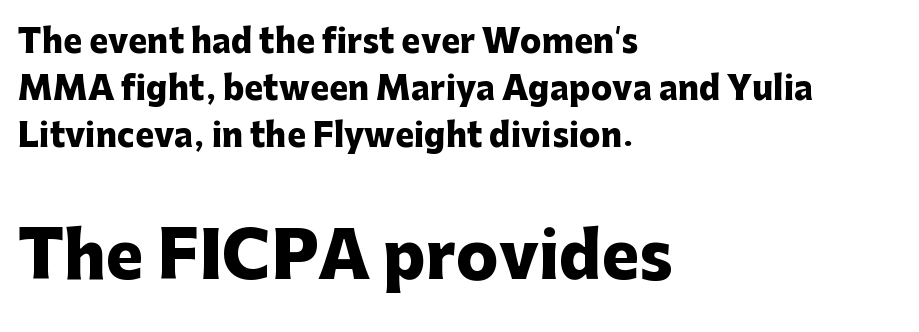
{"serif": "no", "italic": "no", "bold": "yes", "weight": "heavy", "width": "normal", "stroke_contrast": "low", "x_height": "medium", "monospaced": "no", "underline": "no", "align": "left", "line_spacing": "normal", "line_spacing_ratio": 1.47, "letter_spacing": "normal", "letter_spacing_em": 0.0, "larger_block": "second", "size_ratio": 1.97, "glyph_px": 63}
